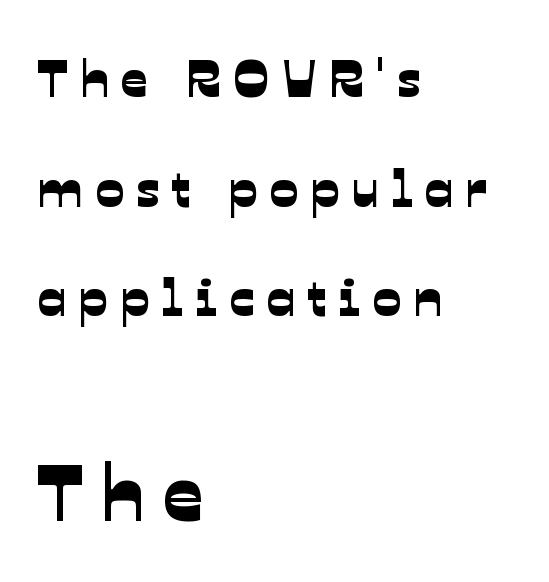
{"serif": "no", "width": "normal", "stroke_contrast": "low", "x_height": "medium", "monospaced": "no", "underline": "no", "align": "left", "line_spacing": "loose", "line_spacing_ratio": 2.07, "letter_spacing": "wide", "letter_spacing_em": 0.23, "larger_block": "second", "size_ratio": 1.51, "glyph_px": 80}
